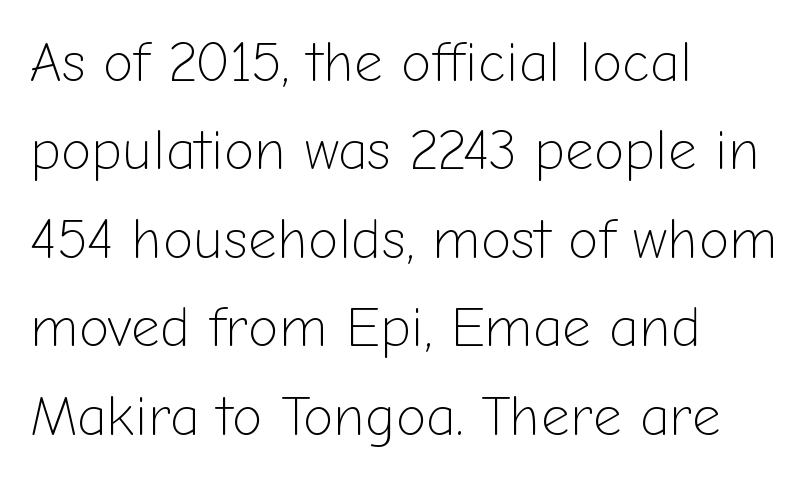
{"serif": "no", "italic": "no", "bold": "no", "weight": "light", "width": "normal", "stroke_contrast": "low", "x_height": "medium", "monospaced": "no", "underline": "no", "align": "left", "line_spacing": "normal", "line_spacing_ratio": 1.58, "letter_spacing": "normal", "letter_spacing_em": 0.0, "glyph_px": 56}
